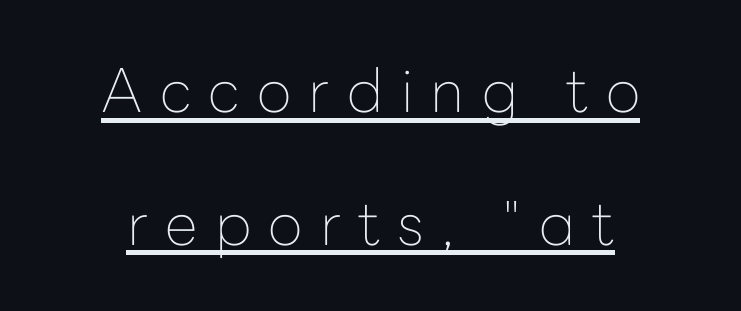
The image shows 60 px thin sans-serif type, upright; set centered, loose line spacing (2.21x), unusually wide letter spacing (+0.29 em), underlined; low stroke contrast and a medium x-height.
